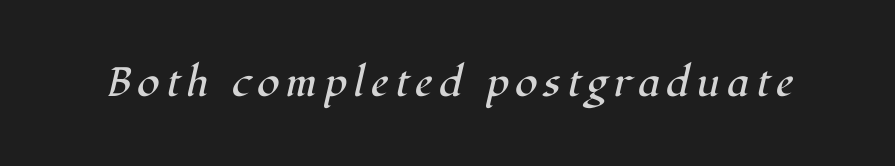
Q: Is the text bold? A: No.
Q: Is the text italic (slanted)? A: Yes, it leans right by about 12 degrees.
Q: Is the typeface a serif or a sans-serif typeface? A: Serif.
Q: Is the text underlined? A: No.
Q: Width (condensed, normal, or wide)? A: Normal.
Q: Stroke contrast? A: High.
Q: x-height? A: Medium.
Q: Monospaced? A: No.
